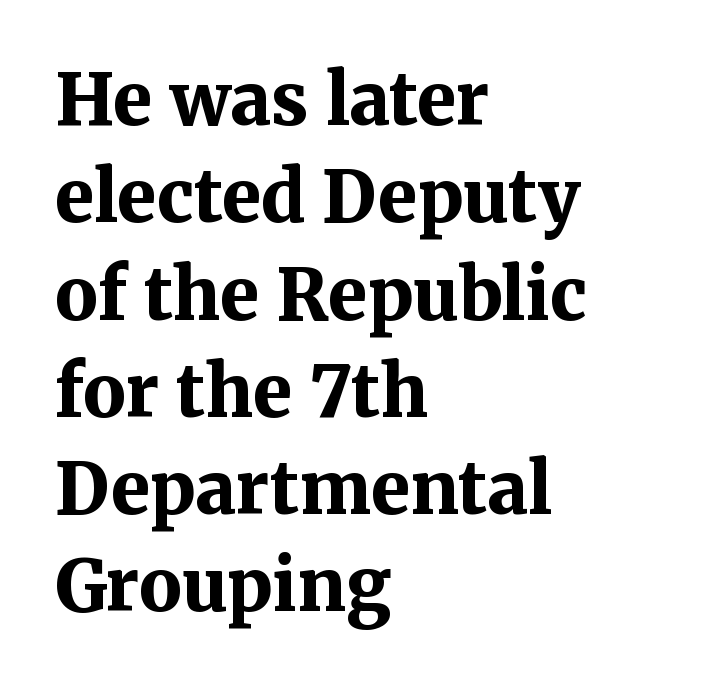
The image shows 71 px bold serif type, upright; set left-aligned, normal line spacing (1.37x), normal letter spacing, not underlined; medium stroke contrast and a medium x-height.
